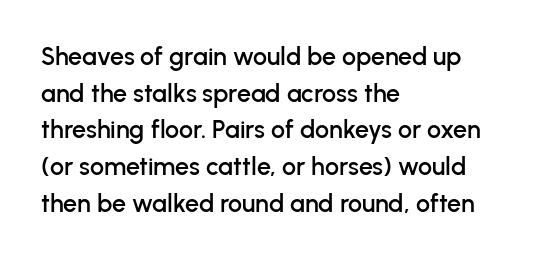
The letters stand straight up with perfectly vertical stems. The tracking reads as untouched default to a designer's eye. Vertical spacing — default. All the whitespace from short lines collects on the right. Bare-footed words on every line.
